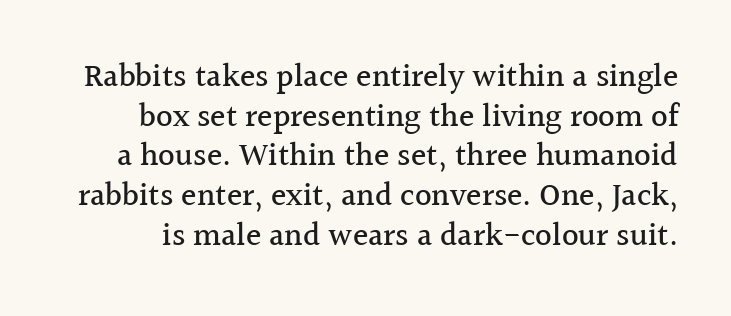
Unmarked baselines from the first word to the last. Look at the tracking — it's just the regular setting, nothing added. Each letter keeps its own natural width here, so spacing adapts to shape. To sum up the face: it has serifs.
